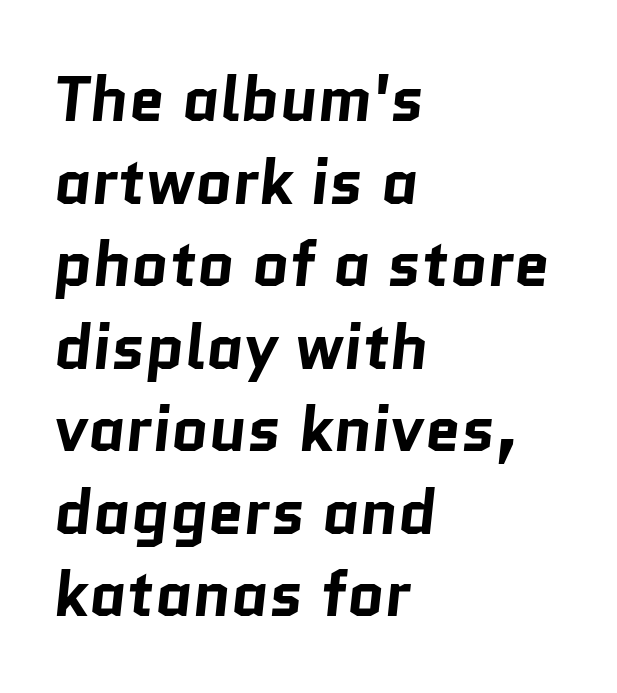
Q: Is the text bold? A: Yes.
Q: Is the typeface a serif or a sans-serif typeface? A: Sans-serif.
Q: Is the text underlined? A: No.
Q: How is the paragraph aligned? A: Left-aligned.
Q: Is the spacing between letters normal or unusually wide? A: Normal.
Q: Is the spacing between lines tight, normal or loose? A: Normal.
Q: Width (condensed, normal, or wide)? A: Normal.
Q: Stroke contrast? A: Low.
Q: x-height? A: Medium.
Q: Monospaced? A: No.
